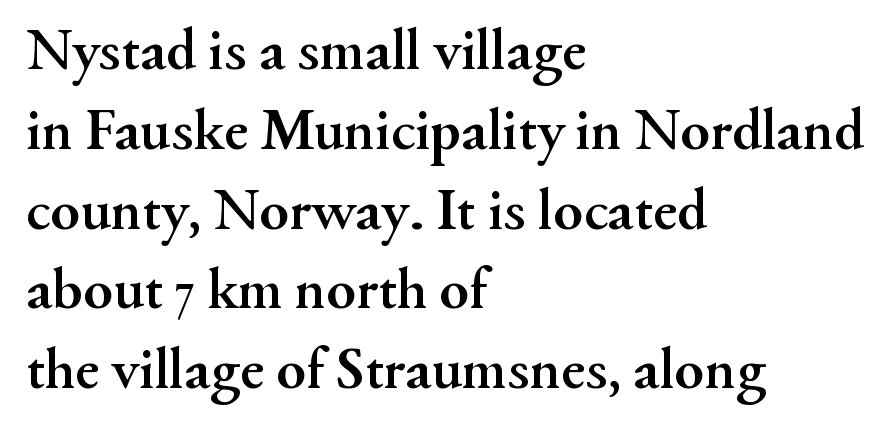
Q: Is the text bold? A: Yes.
Q: Is the text italic (slanted)? A: No, it is upright.
Q: Is the typeface a serif or a sans-serif typeface? A: Serif.
Q: Is the text underlined? A: No.
Q: How is the paragraph aligned? A: Left-aligned.
Q: Is the spacing between letters normal or unusually wide? A: Normal.
Q: Is the spacing between lines tight, normal or loose? A: Normal.
Q: Width (condensed, normal, or wide)? A: Normal.
Q: Stroke contrast? A: Medium.
Q: x-height? A: Small.
Q: Monospaced? A: No.
